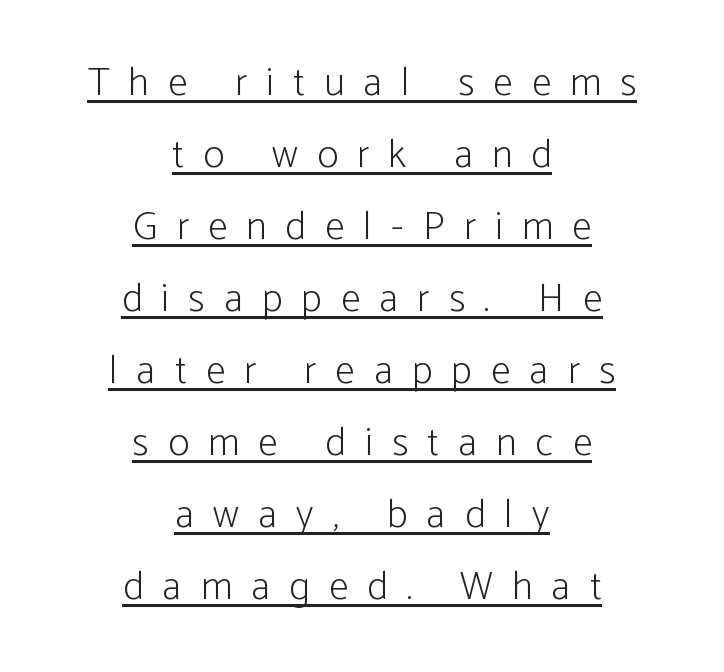
{"serif": "no", "italic": "no", "bold": "no", "weight": "light", "width": "condensed", "stroke_contrast": "low", "x_height": "medium", "monospaced": "no", "underline": "yes", "align": "center", "line_spacing_ratio": 1.8, "letter_spacing": "wide", "letter_spacing_em": 0.48, "glyph_px": 40}
